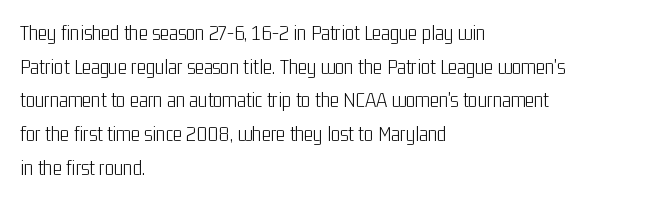
{"italic": "no", "bold": "no", "underline": "no", "align": "left", "line_spacing": "normal", "line_spacing_ratio": 1.53, "letter_spacing": "normal", "letter_spacing_em": 0.0, "glyph_px": 22}
